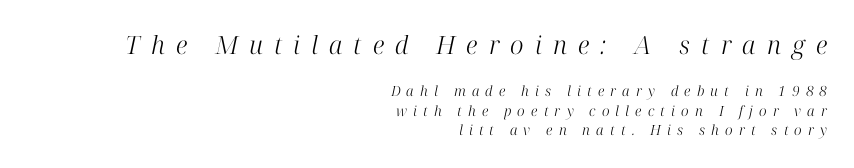
{"italic": "yes", "lean": "right", "slant_degrees": 12, "bold": "no", "underline": "no", "align": "right", "line_spacing": "normal", "line_spacing_ratio": 1.38, "letter_spacing": "wide", "letter_spacing_em": 0.44, "larger_block": "first", "size_ratio": 1.79, "glyph_px": 25}
